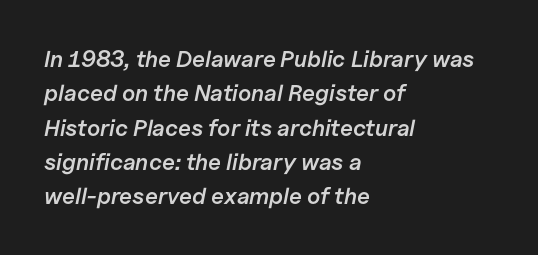
Each row of text sits above clean, open space. Line spacing here is normal. The characters look somewhat weighty, a semibold short of true bold. Italic? Definitely — the glyphs are oblique. The line texture is even and compact thanks to regular tracking.
